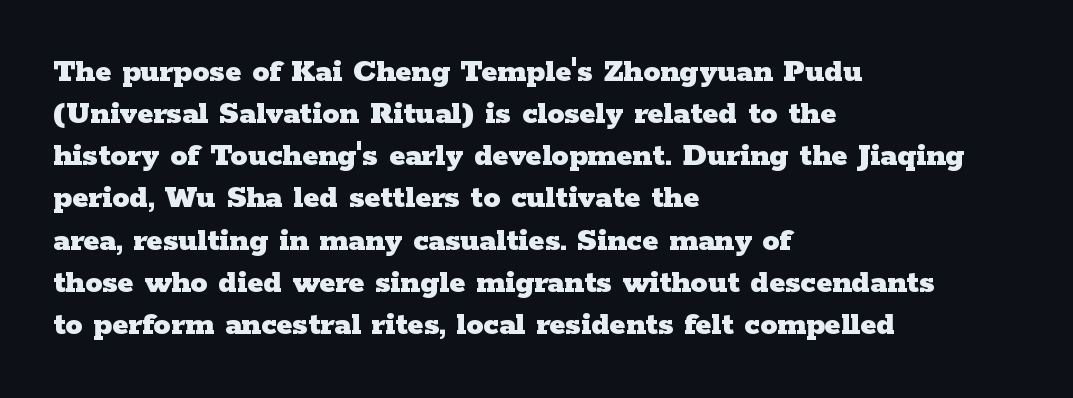
You can tell from the footed stems that serif type was used. The rendering uses a bold face; every stroke is thick and dark. Visually the block forms a straight wall on the left and a jagged coastline on the right. The letterforms sit shoulder to shoulder at normal distance. The letters advance in unequal steps, a hallmark of proportional type. Characters remain perfectly vertical along every line.
